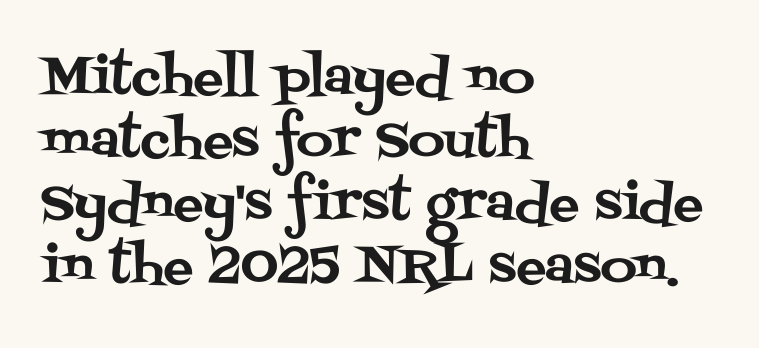
Q: Is the text italic (slanted)? A: No, it is upright.
Q: Is the typeface a serif or a sans-serif typeface? A: Serif.
Q: Is the text underlined? A: No.
Q: How is the paragraph aligned? A: Left-aligned.
Q: Is the spacing between letters normal or unusually wide? A: Normal.
Q: Is the spacing between lines tight, normal or loose? A: Normal.
Q: Width (condensed, normal, or wide)? A: Normal.
Q: Stroke contrast? A: Medium.
Q: x-height? A: Large.
Q: Monospaced? A: No.
